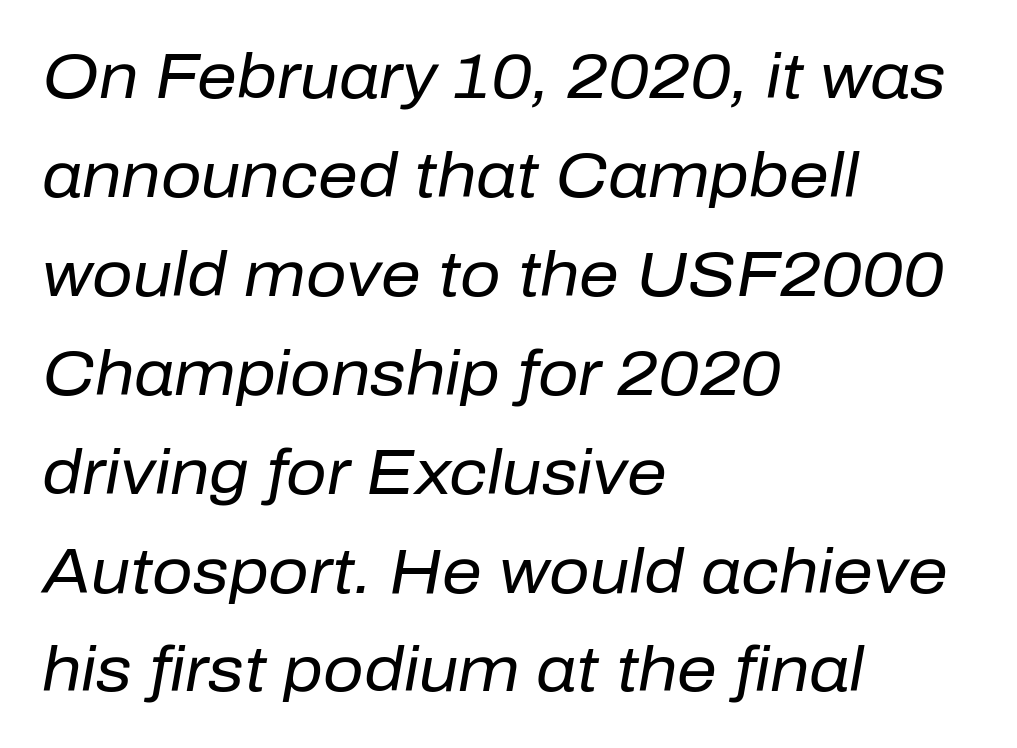
Q: Is the text bold? A: No.
Q: Is the text italic (slanted)? A: Yes, it leans right by about 10 degrees.
Q: Is the text underlined? A: No.
Q: How is the paragraph aligned? A: Left-aligned.
Q: Is the spacing between letters normal or unusually wide? A: Normal.
Q: Is the spacing between lines tight, normal or loose? A: Normal.
Q: Width (condensed, normal, or wide)? A: Normal.
Q: Stroke contrast? A: Low.
Q: x-height? A: Medium.
Q: Monospaced? A: No.
